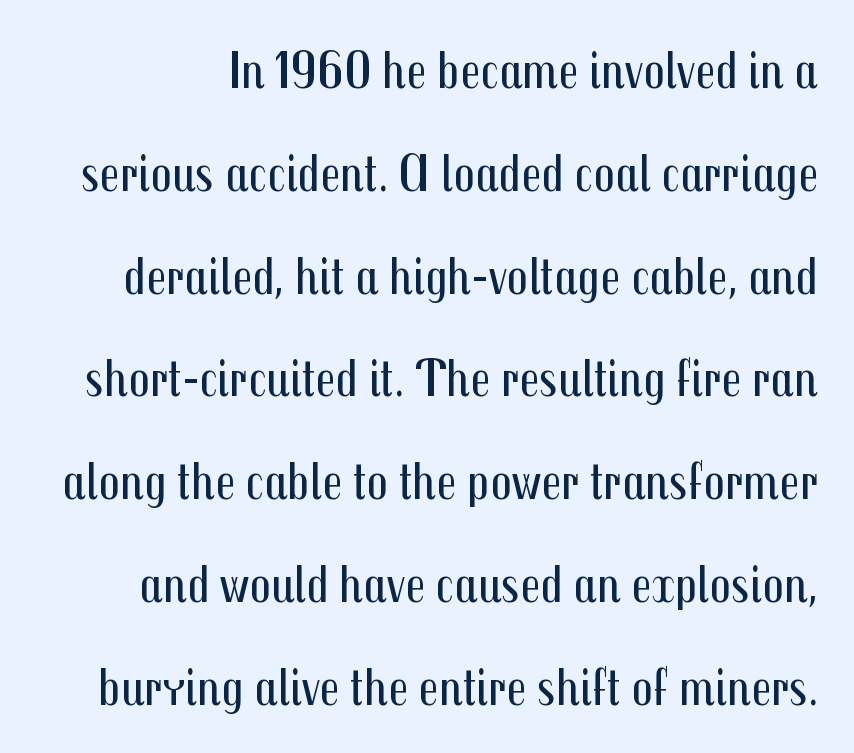
The typeface has the unassuming heft of standard copy or less. The letterforms sit shoulder to shoulder at normal distance. Words float on clear page, feet unadorned. This sample uses an upright cut, with every glyph sitting square on the baseline. The rendering uses natural spacing where letterforms have individual widths.
